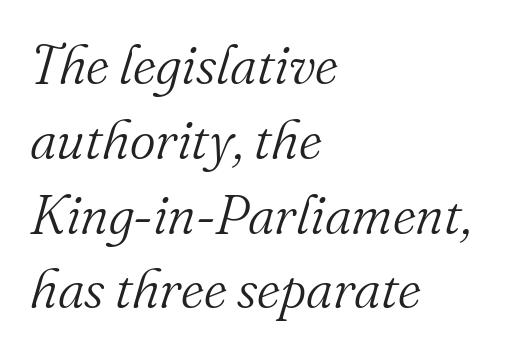
{"serif": "yes", "italic": "yes", "lean": "right", "slant_degrees": 16, "bold": "no", "weight": "light", "width": "normal", "stroke_contrast": "medium", "x_height": "small", "monospaced": "no", "underline": "no", "align": "left", "line_spacing": "normal", "line_spacing_ratio": 1.36, "letter_spacing": "normal", "letter_spacing_em": 0.0, "glyph_px": 55}
